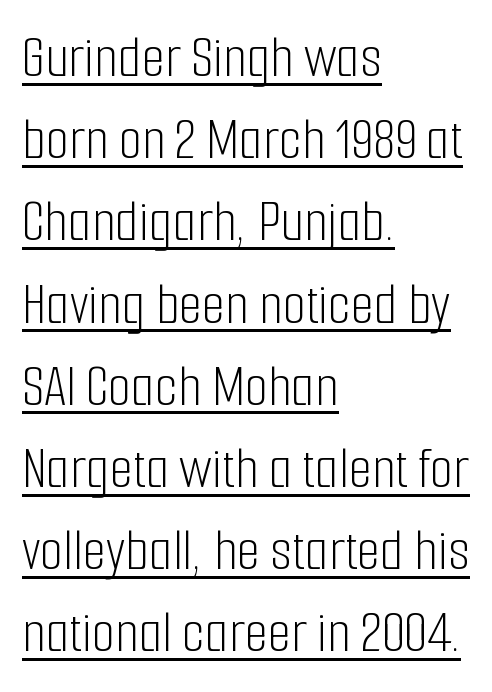
Q: Is the text bold? A: No.
Q: Is the text italic (slanted)? A: No, it is upright.
Q: Is the typeface a serif or a sans-serif typeface? A: Sans-serif.
Q: Is the text underlined? A: Yes.
Q: How is the paragraph aligned? A: Left-aligned.
Q: Is the spacing between letters normal or unusually wide? A: Normal.
Q: Is the spacing between lines tight, normal or loose? A: Normal.
Q: Width (condensed, normal, or wide)? A: Condensed.
Q: Stroke contrast? A: Low.
Q: x-height? A: Medium.
Q: Monospaced? A: No.
